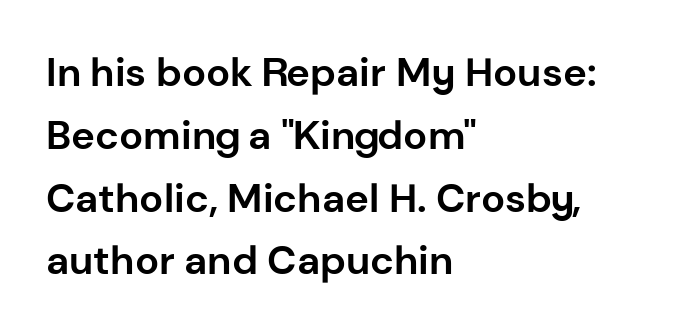
The image shows 40 px bold sans-serif type, upright; set left-aligned, normal line spacing (1.57x), normal letter spacing, not underlined; low stroke contrast and a medium x-height.
